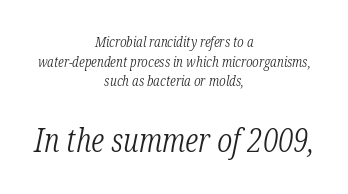
{"serif": "yes", "italic": "yes", "lean": "right", "slant_degrees": 12, "bold": "no", "weight": "light", "width": "condensed", "stroke_contrast": "low", "x_height": "medium", "monospaced": "no", "underline": "no", "align": "center", "line_spacing": "normal", "line_spacing_ratio": 1.41, "letter_spacing": "normal", "letter_spacing_em": 0.0, "larger_block": "second", "size_ratio": 2.29, "glyph_px": 32}
